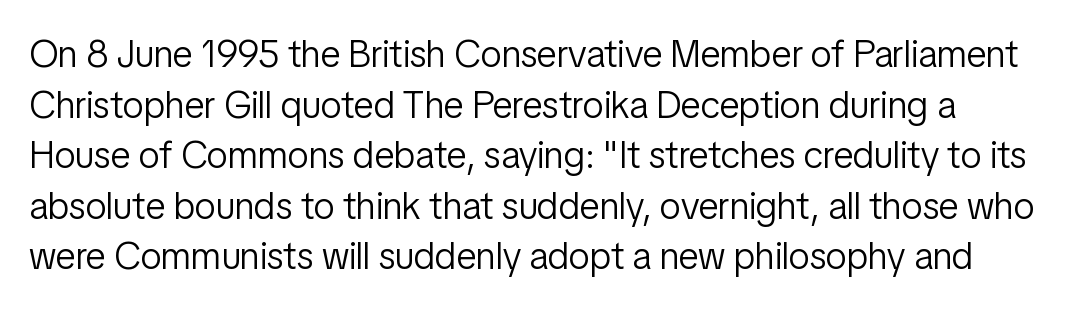
The image shows 38 px light, condensed sans-serif type, upright; set normal line spacing (1.33x), normal letter spacing, not underlined; low stroke contrast and a medium x-height.
